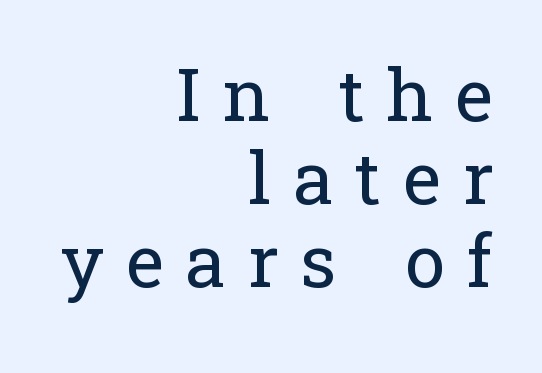
Q: Is the text bold? A: No.
Q: Is the text italic (slanted)? A: No, it is upright.
Q: Is the typeface a serif or a sans-serif typeface? A: Serif.
Q: Is the text underlined? A: No.
Q: How is the paragraph aligned? A: Right-aligned.
Q: Is the spacing between letters normal or unusually wide? A: Unusually wide.
Q: Is the spacing between lines tight, normal or loose? A: Tight.
Q: Width (condensed, normal, or wide)? A: Normal.
Q: Stroke contrast? A: Low.
Q: x-height? A: Medium.
Q: Monospaced? A: No.
